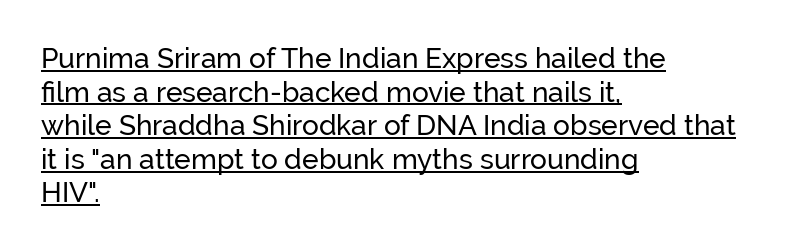
{"serif": "no", "italic": "no", "width": "normal", "stroke_contrast": "low", "x_height": "medium", "monospaced": "no", "underline": "yes", "align": "left", "line_spacing_ratio": 1.2, "letter_spacing": "normal", "letter_spacing_em": 0.0, "glyph_px": 28}
